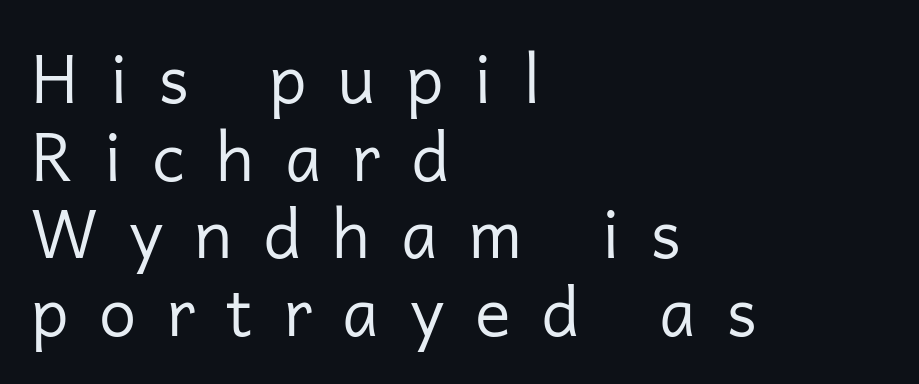
The image shows 67 px regular-weight sans-serif type, upright; set left-aligned, line spacing 1.16x, unusually wide letter spacing (+0.46 em), not underlined; low stroke contrast and a medium x-height.
